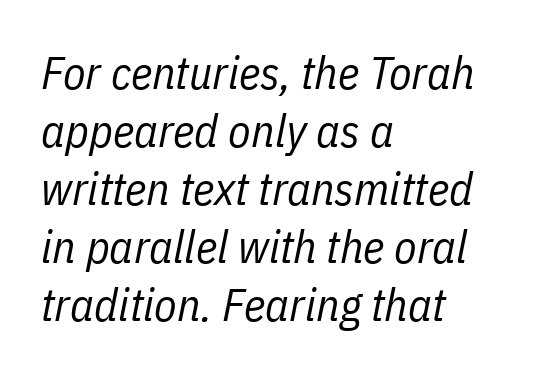
The whole block is typeset with a tilt. Each letter keeps its own natural width here, so spacing adapts to shape. Default kerning and tracking; the words read as compact shapes. Each line starts at the same left margin while the right side varies. The baseline area is clear.
